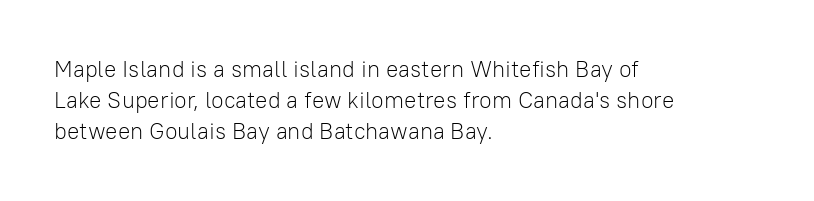
{"italic": "no", "bold": "no", "underline": "no", "align": "left", "line_spacing": "normal", "line_spacing_ratio": 1.35, "letter_spacing": "normal", "letter_spacing_em": 0.0, "glyph_px": 23}
